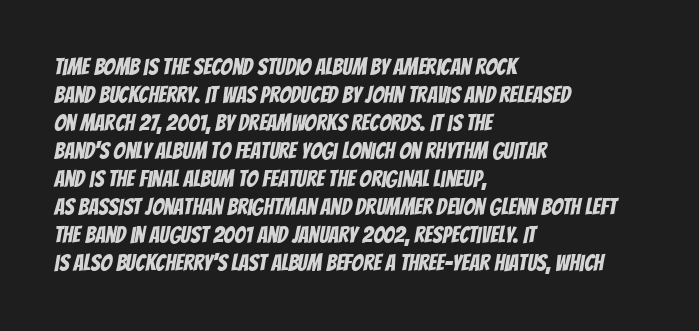
Q: Is the text underlined? A: No.
Q: How is the paragraph aligned? A: Left-aligned.
Q: Is the spacing between letters normal or unusually wide? A: Normal.
